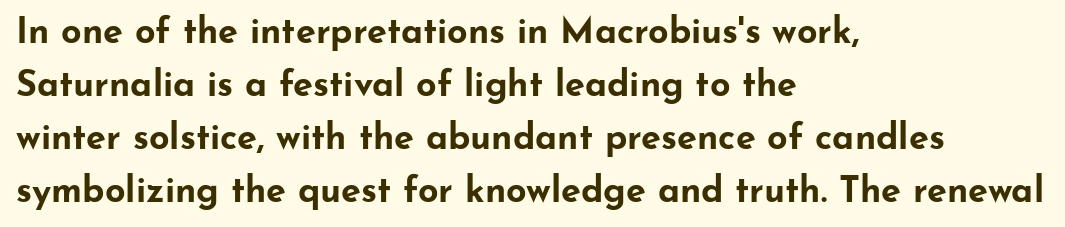
Q: Is the text bold? A: Yes.
Q: Is the text italic (slanted)? A: No, it is upright.
Q: Is the typeface a serif or a sans-serif typeface? A: Sans-serif.
Q: Is the text underlined? A: No.
Q: How is the paragraph aligned? A: Left-aligned.
Q: Is the spacing between letters normal or unusually wide? A: Normal.
Q: Is the spacing between lines tight, normal or loose? A: Normal.
Q: Width (condensed, normal, or wide)? A: Wide.
Q: Stroke contrast? A: Low.
Q: x-height? A: Small.
Q: Monospaced? A: No.
